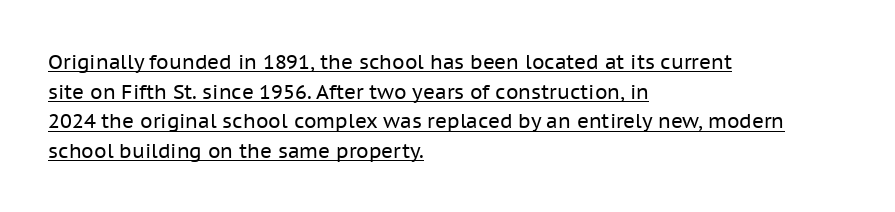
Posture: vertical. The setting favours the left margin, as ordinary paragraphs usually do. Between one letter and the next there's only the usual sliver of space. Vertically, the passage feels balanced, rows spaced as you'd expect. Is this a heavy cut? Hardly; it is regular or lighter.
